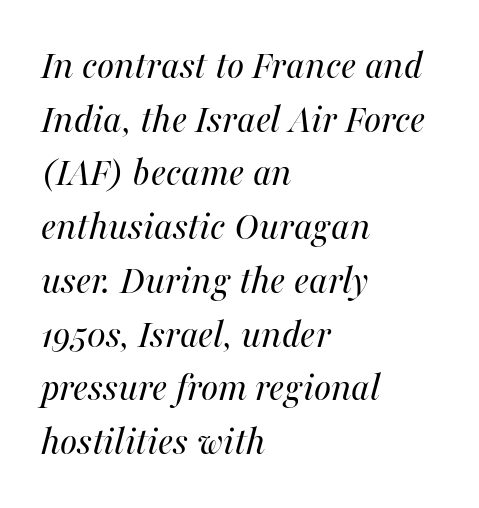
The image shows 41 px regular-weight type, italic (leaning right); set left-aligned, normal line spacing (1.31x), normal letter spacing, not underlined; medium stroke contrast and a medium x-height.
